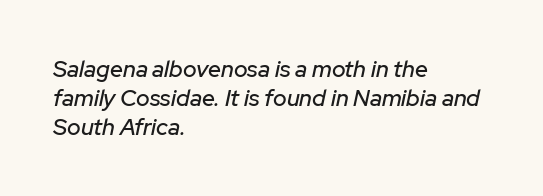
{"italic": "yes", "lean": "right", "slant_degrees": 12, "underline": "no", "align": "left", "line_spacing": "normal", "line_spacing_ratio": 1.26, "letter_spacing": "normal", "letter_spacing_em": 0.0, "glyph_px": 23}
